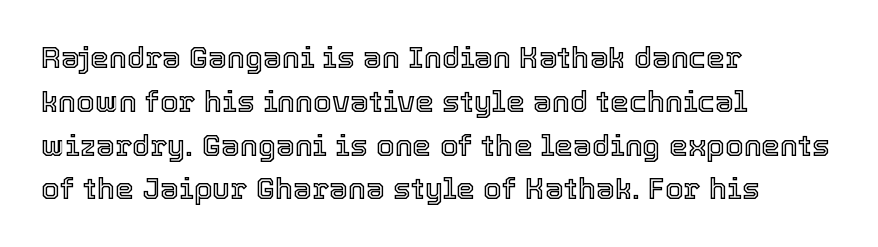
Q: Is the text italic (slanted)? A: No, it is upright.
Q: Is the text underlined? A: No.
Q: How is the paragraph aligned? A: Left-aligned.
Q: Is the spacing between letters normal or unusually wide? A: Normal.
Q: Is the spacing between lines tight, normal or loose? A: Normal.
Q: Width (condensed, normal, or wide)? A: Normal.
Q: x-height? A: Medium.
Q: Monospaced? A: No.
